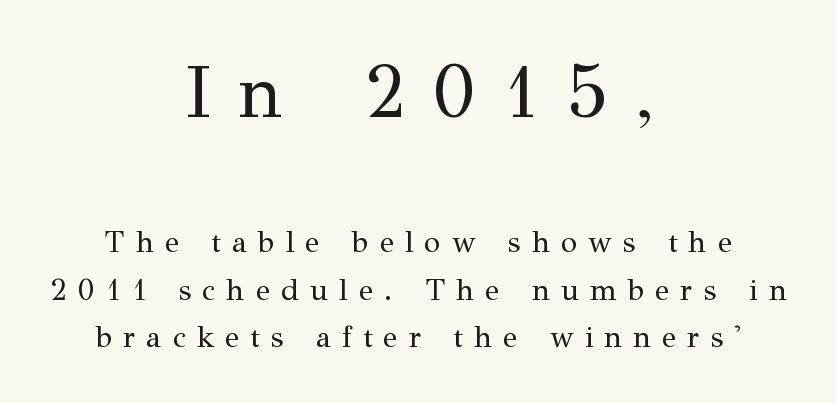
The image shows 74 px regular-weight serif type, upright; set centered, normal line spacing (1.59x), unusually wide letter spacing (+0.37 em), not underlined; the first (top) block is 2.47x larger; medium stroke contrast and a medium x-height.
